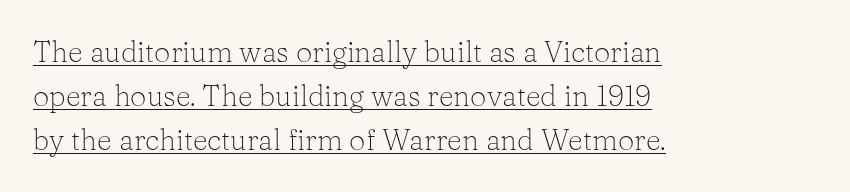
Q: Is the text bold? A: No.
Q: Is the text italic (slanted)? A: No, it is upright.
Q: Is the typeface a serif or a sans-serif typeface? A: Serif.
Q: Is the text underlined? A: Yes.
Q: How is the paragraph aligned? A: Left-aligned.
Q: Is the spacing between letters normal or unusually wide? A: Normal.
Q: Is the spacing between lines tight, normal or loose? A: Normal.
Q: Width (condensed, normal, or wide)? A: Normal.
Q: Stroke contrast? A: Low.
Q: x-height? A: Medium.
Q: Monospaced? A: No.
